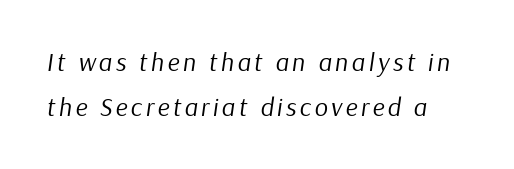
The passage shown is not bold in any degree. Unmarked baselines from the first word to the last. Looking at the ascenders, they clearly lean.
